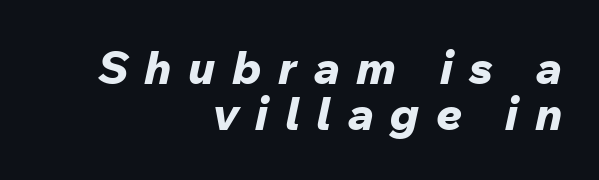
{"italic": "yes", "lean": "right", "slant_degrees": 12, "bold": "yes", "weight": "bold", "width": "normal", "stroke_contrast": "low", "x_height": "medium", "monospaced": "no", "underline": "no", "align": "right", "line_spacing": "tight", "line_spacing_ratio": 1.01, "letter_spacing": "wide", "letter_spacing_em": 0.36, "glyph_px": 46}
